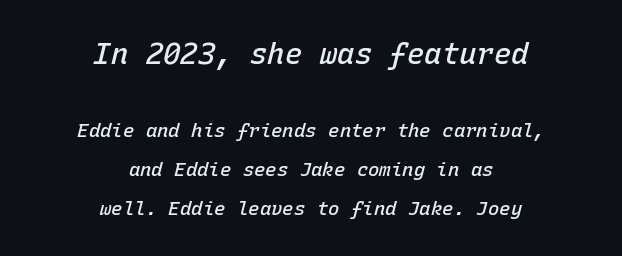
{"italic": "yes", "lean": "right", "slant_degrees": 15, "bold": "semi", "weight": "semibold", "width": "normal", "stroke_contrast": "low", "x_height": "medium", "monospaced": "yes", "underline": "no", "align": "center", "line_spacing": "loose", "line_spacing_ratio": 2.04, "letter_spacing": "normal", "letter_spacing_em": 0.0, "larger_block": "first", "size_ratio": 1.53, "glyph_px": 29}
